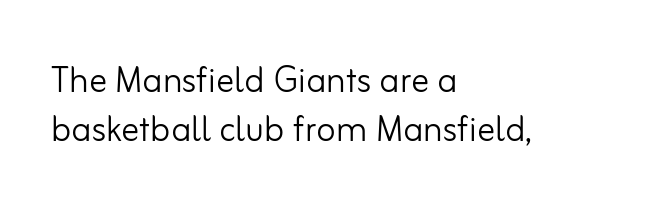
The image shows 45 px light sans-serif type, upright; set left-aligned, tight line spacing (1.1x), normal letter spacing, not underlined; low stroke contrast and a small x-height.
